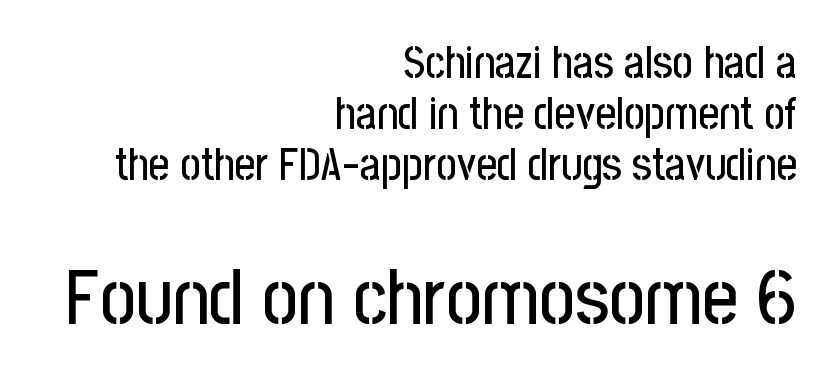
The image shows 78 px condensed sans-serif type, upright; set right-aligned, tight line spacing (1.13x), normal letter spacing, not underlined; the second (bottom) block is 1.73x larger; low stroke contrast and a medium x-height.
